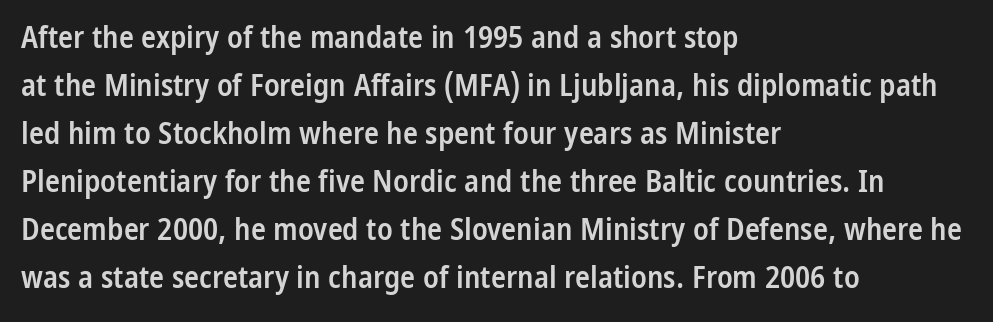
Q: Is the text bold? A: Semi-bold.
Q: Is the text italic (slanted)? A: No, it is upright.
Q: Is the typeface a serif or a sans-serif typeface? A: Sans-serif.
Q: Is the text underlined? A: No.
Q: How is the paragraph aligned? A: Left-aligned.
Q: Is the spacing between letters normal or unusually wide? A: Normal.
Q: Is the spacing between lines tight, normal or loose? A: Normal.
Q: Width (condensed, normal, or wide)? A: Condensed.
Q: Stroke contrast? A: Low.
Q: x-height? A: Medium.
Q: Monospaced? A: No.
